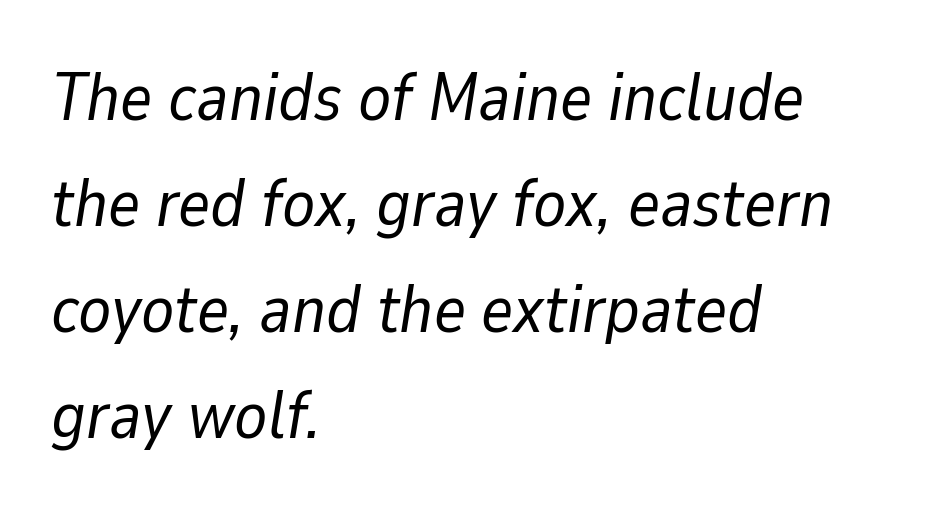
{"italic": "yes", "lean": "right", "slant_degrees": 9, "bold": "no", "weight": "regular", "width": "normal", "stroke_contrast": "low", "x_height": "medium", "monospaced": "no", "underline": "no", "align": "left", "line_spacing": "normal", "line_spacing_ratio": 1.56, "letter_spacing": "normal", "letter_spacing_em": 0.0, "glyph_px": 68}
